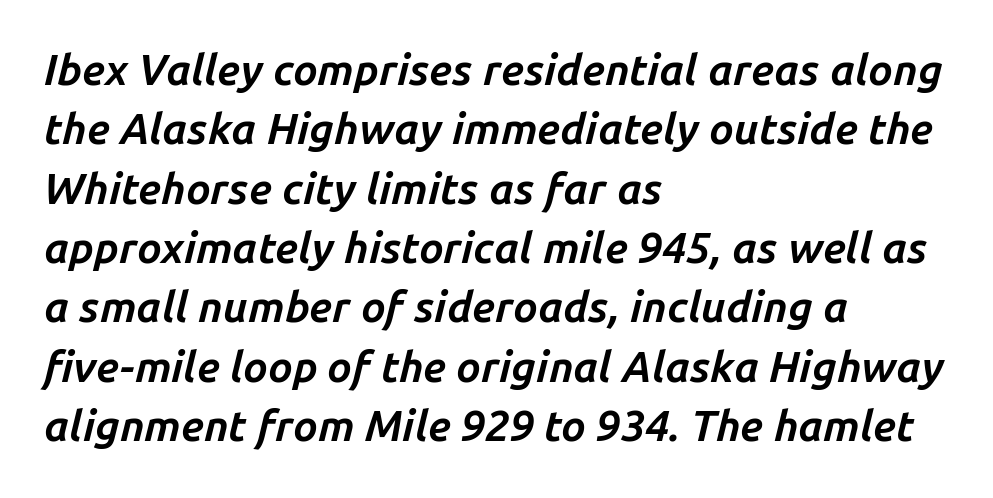
The image shows 43 px bold type, italic (leaning right); set left-aligned, normal line spacing (1.38x), normal letter spacing, not underlined; low stroke contrast and a medium x-height.
